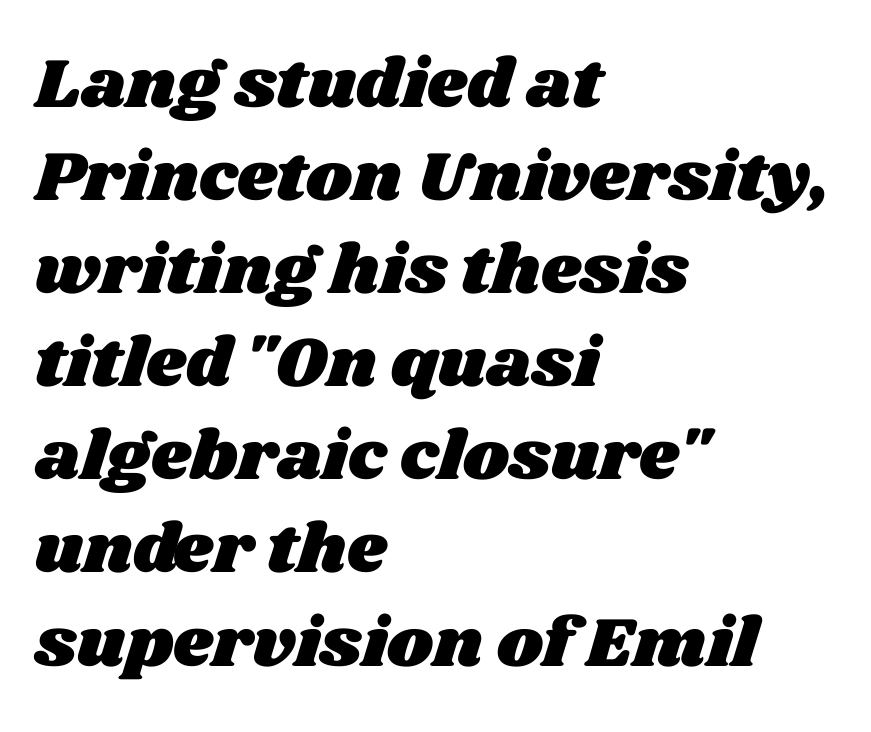
Spacing verdict: proportional, widths tailored to each character. Honestly, the row spacing looks completely unremarkable. Clear beneath every line of the passage. Characters follow at the spacing the type designer built in. This sample is left-justified, so line endings fall wherever the words run out.
